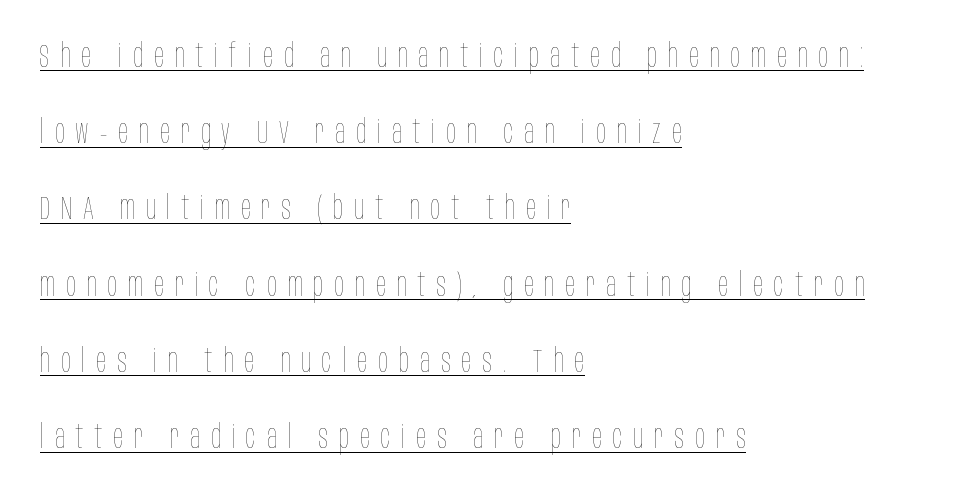
{"italic": "no", "bold": "no", "weight": "thin", "width": "condensed", "stroke_contrast": "low", "x_height": "large", "monospaced": "no", "underline": "yes", "align": "left", "line_spacing": "loose", "line_spacing_ratio": 2.31, "letter_spacing": "wide", "letter_spacing_em": 0.33, "glyph_px": 33}
